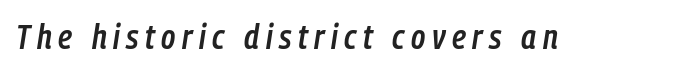
Is the type slanted? Yes — the strokes lean at a clear angle. You could not count columns in this text — the font is proportionally spaced. Emphasis by weight is partial: semibold. Clear beneath every line of the passage.
